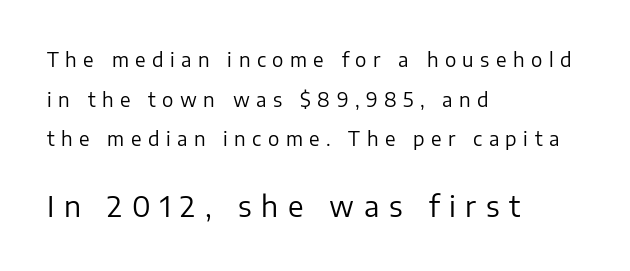
{"serif": "no", "italic": "no", "bold": "no", "weight": "regular", "width": "normal", "stroke_contrast": "low", "x_height": "medium", "monospaced": "no", "underline": "no", "align": "left", "line_spacing": "loose", "line_spacing_ratio": 2.08, "letter_spacing": "wide", "letter_spacing_em": 0.34, "larger_block": "second", "size_ratio": 1.47, "glyph_px": 28}
